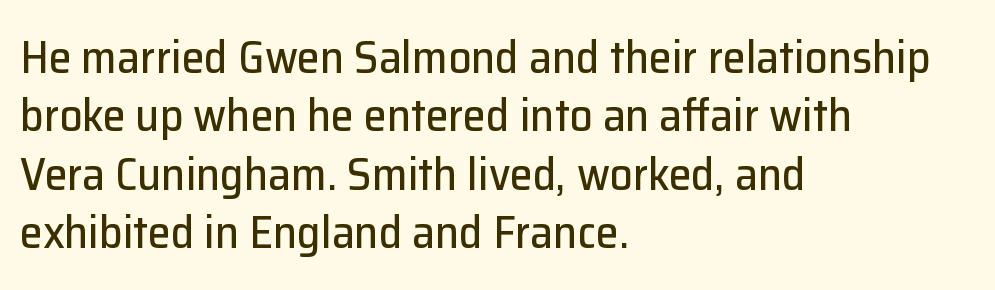
Notice how the stems are strictly vertical — no italics here. Regarding leading, the lines here are spaced in the standard way. Does the type have serifs? No, each stem ends abruptly. Only glyphs here, with clear space below each row. Is the letter spacing exaggerated? No — it looks like the ordinary default. Caption: multi-line text, flush left, ragged right.
